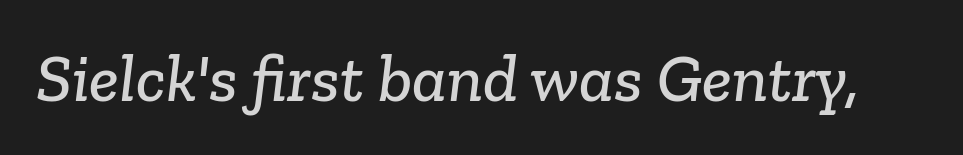
Q: Is the typeface a serif or a sans-serif typeface? A: Serif.
Q: Is the text underlined? A: No.
Q: Is the spacing between letters normal or unusually wide? A: Normal.
Q: Width (condensed, normal, or wide)? A: Normal.
Q: Stroke contrast? A: Low.
Q: x-height? A: Medium.
Q: Monospaced? A: No.
